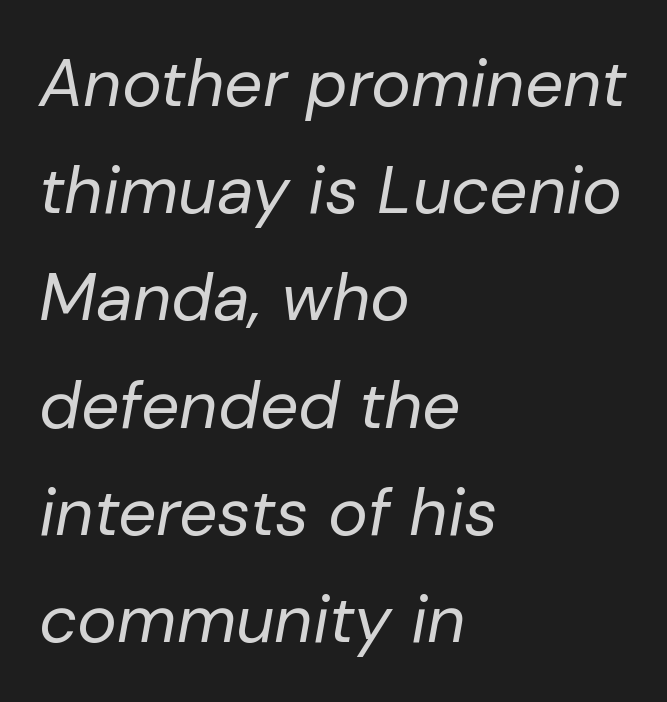
Q: Is the text bold? A: No.
Q: Is the text italic (slanted)? A: Yes, it leans right by about 10 degrees.
Q: Is the text underlined? A: No.
Q: How is the paragraph aligned? A: Left-aligned.
Q: Is the spacing between letters normal or unusually wide? A: Normal.
Q: Is the spacing between lines tight, normal or loose? A: Normal.
Q: Width (condensed, normal, or wide)? A: Normal.
Q: Stroke contrast? A: Low.
Q: x-height? A: Medium.
Q: Monospaced? A: No.
